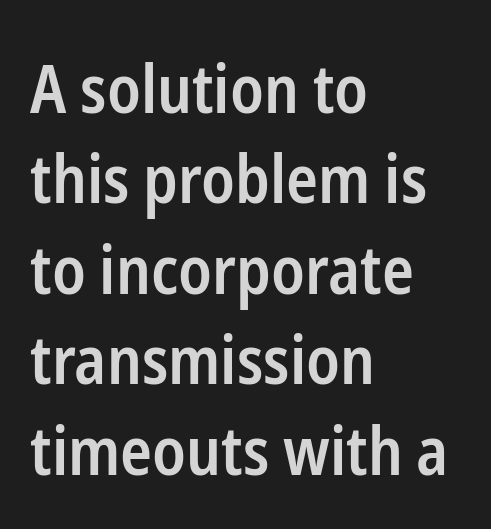
Q: Is the text bold? A: Semi-bold.
Q: Is the text italic (slanted)? A: No, it is upright.
Q: Is the typeface a serif or a sans-serif typeface? A: Sans-serif.
Q: Is the text underlined? A: No.
Q: How is the paragraph aligned? A: Left-aligned.
Q: Is the spacing between letters normal or unusually wide? A: Normal.
Q: Is the spacing between lines tight, normal or loose? A: Normal.
Q: Width (condensed, normal, or wide)? A: Condensed.
Q: Stroke contrast? A: Low.
Q: x-height? A: Medium.
Q: Monospaced? A: No.
